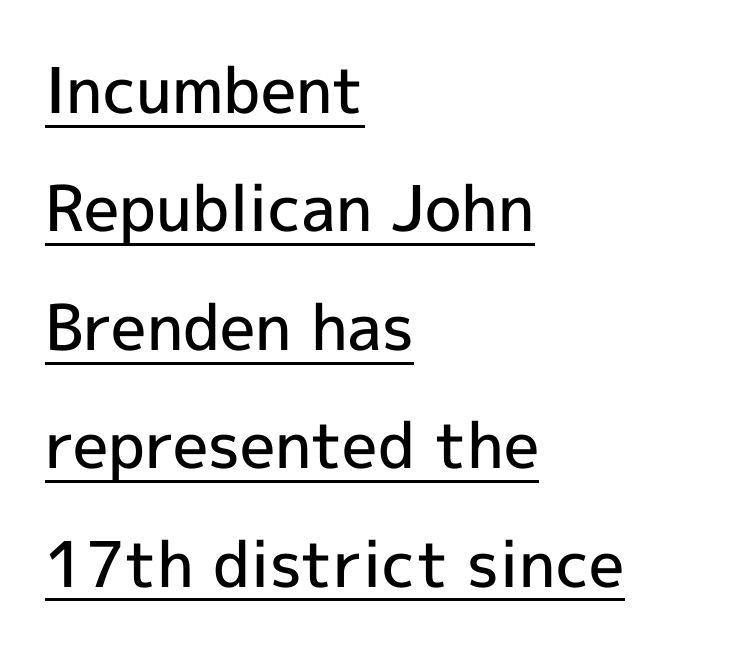
Q: Is the text bold? A: Semi-bold.
Q: Is the text italic (slanted)? A: No, it is upright.
Q: Is the typeface a serif or a sans-serif typeface? A: Sans-serif.
Q: Is the text underlined? A: Yes.
Q: How is the paragraph aligned? A: Left-aligned.
Q: Is the spacing between letters normal or unusually wide? A: Normal.
Q: Width (condensed, normal, or wide)? A: Normal.
Q: x-height? A: Medium.
Q: Monospaced? A: No.
